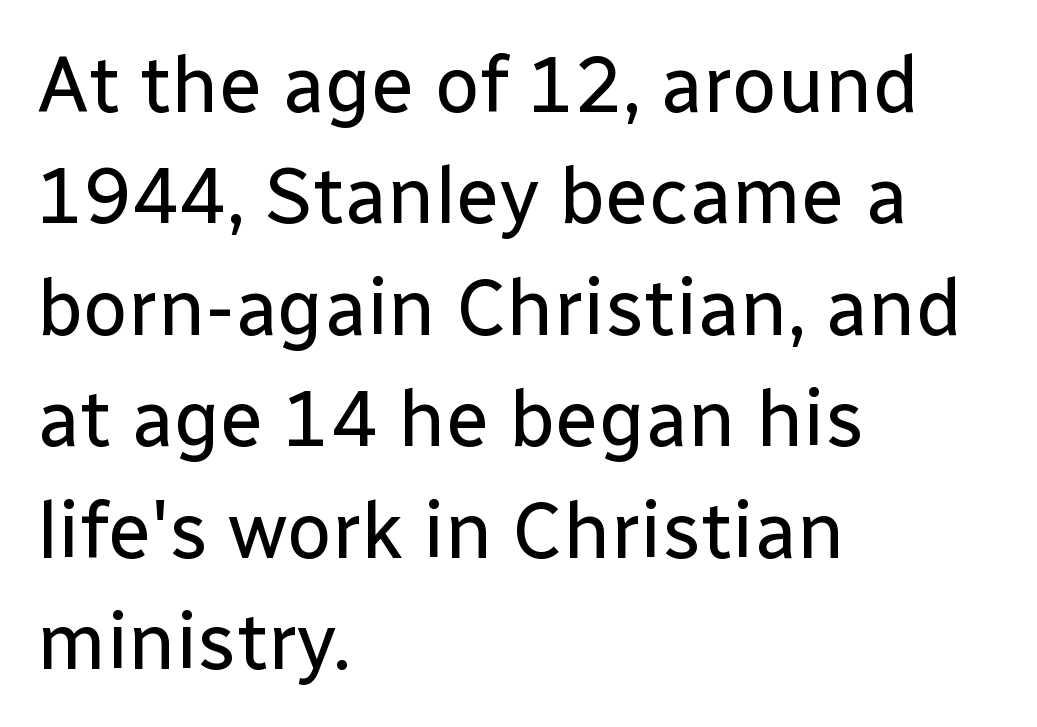
These lines stack with their left ends in a neat column. On a weight scale, this lands at 450 or below. It's the straight-up-and-down kind of type. The leading is moderate, giving the passage an even texture. This rendering employs a face without finishing strokes, i.e., a sans-serif.
